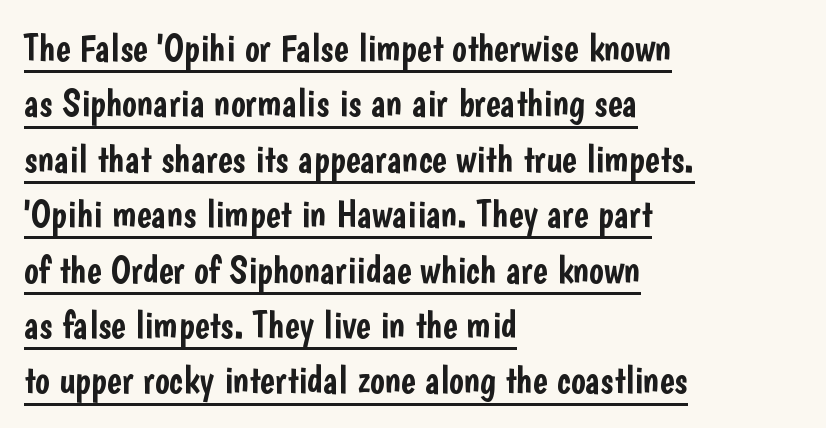
{"serif": "no", "italic": "no", "width": "condensed", "stroke_contrast": "low", "x_height": "medium", "monospaced": "no", "underline": "yes", "align": "left", "line_spacing": "normal", "line_spacing_ratio": 1.42, "letter_spacing": "normal", "letter_spacing_em": 0.0, "glyph_px": 39}
